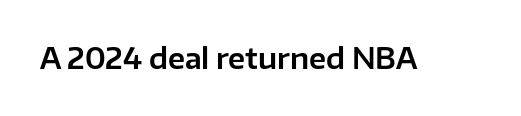
{"serif": "no", "italic": "no", "width": "normal", "stroke_contrast": "low", "x_height": "medium", "monospaced": "no", "underline": "no", "letter_spacing": "normal", "letter_spacing_em": 0.0, "glyph_px": 28}
